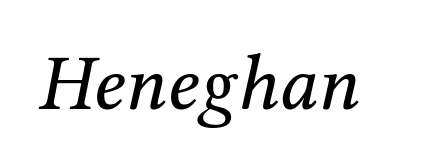
This rendering leaves character spacing at its baseline value. The axis of the letterforms is tilted away from vertical. Think of a printed novel: that variable character pitch is what you see here. The face looks like a standard text weight, possibly lighter. Underlining? Definitely not there.
